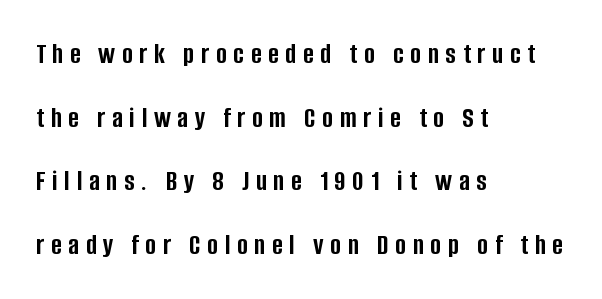
The image shows 29 px semibold, condensed sans-serif type, upright; set left-aligned, loose line spacing (2.19x), unusually wide letter spacing (+0.23 em), not underlined; low stroke contrast and a large x-height.
